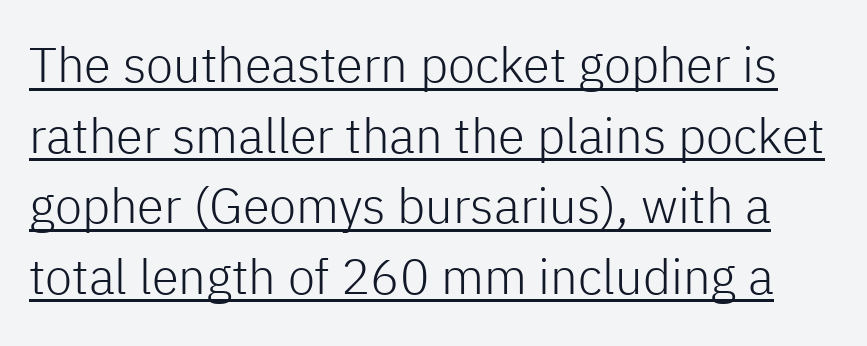
The image shows 49 px light sans-serif type, upright; set normal line spacing (1.44x), normal letter spacing, underlined; low stroke contrast and a medium x-height.
